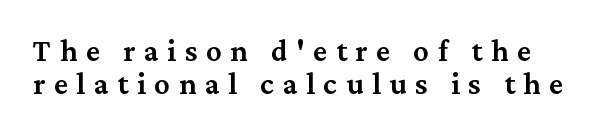
The image shows 31 px semibold serif type, upright; set tight line spacing (1.05x), unusually wide letter spacing (+0.28 em), not underlined; medium stroke contrast and a medium x-height.
